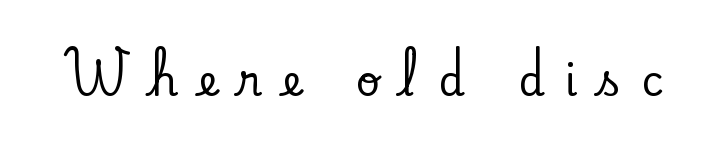
The image shows 42 px serif type, upright; set unusually wide letter spacing (+0.49 em), not underlined; low stroke contrast and a small x-height.
